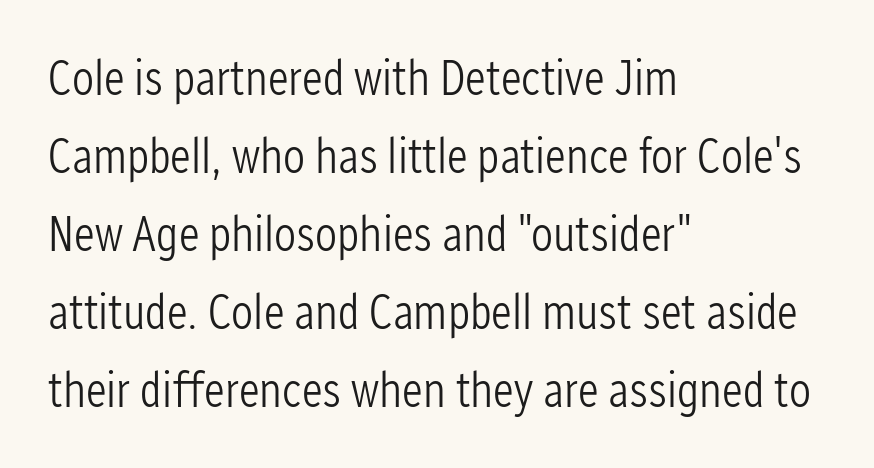
The image shows 49 px light, condensed sans-serif type, upright; set left-aligned, normal line spacing (1.59x), normal letter spacing, not underlined; low stroke contrast and a medium x-height.
